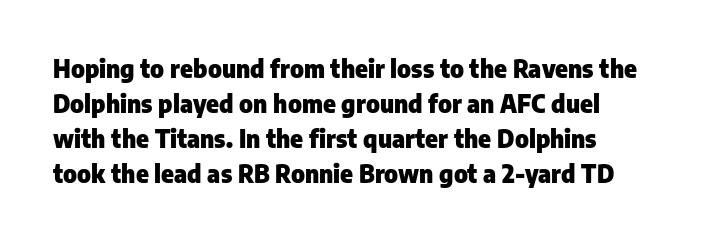
These lines carry a lot of weight — the face is fully bold. Notice how the stems are strictly vertical — no italics here. Inter-character spacing is left at the font's built-in metrics. Has an underline been added? It has not.
